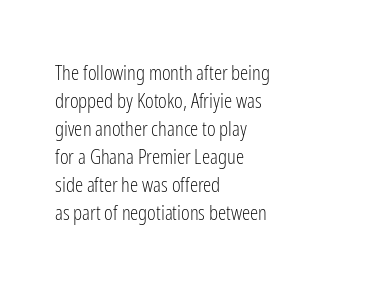
The paragraph has a hard left edge and a soft right edge. Rows of type keep a routine distance in the vertical direction. The letters sit at their default tracking, neither squeezed nor spread. Posture: vertical.
